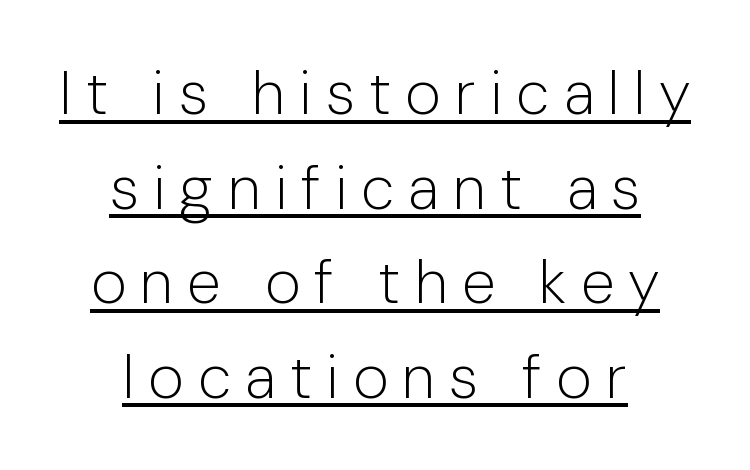
Q: Is the text bold? A: No.
Q: Is the text italic (slanted)? A: No, it is upright.
Q: Is the typeface a serif or a sans-serif typeface? A: Sans-serif.
Q: Is the text underlined? A: Yes.
Q: How is the paragraph aligned? A: Centered.
Q: Is the spacing between letters normal or unusually wide? A: Unusually wide.
Q: Is the spacing between lines tight, normal or loose? A: Normal.
Q: Width (condensed, normal, or wide)? A: Normal.
Q: Stroke contrast? A: Low.
Q: x-height? A: Medium.
Q: Monospaced? A: No.
